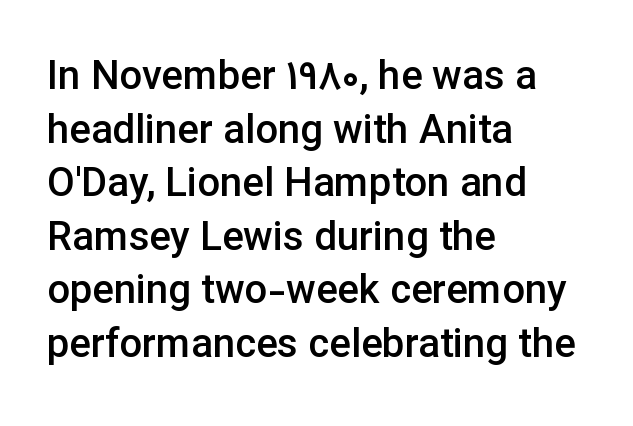
This rendering features lettering with no underline. I'd describe the lettering as semibold — firm but not a full bold. Is there any slant? The stems are plumb. The characters display no serif detailing; their extremities are plain. Think of a printed novel: that variable character pitch is what you see here.
